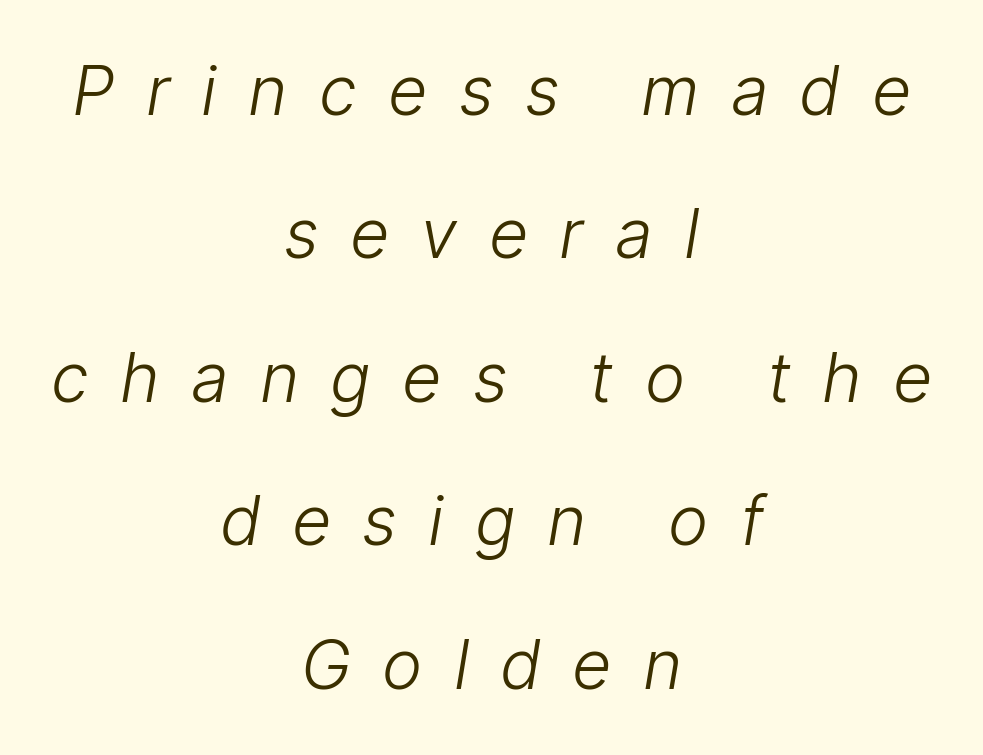
{"italic": "yes", "lean": "right", "slant_degrees": 9, "bold": "no", "weight": "light", "width": "condensed", "stroke_contrast": "low", "x_height": "medium", "monospaced": "no", "underline": "no", "align": "center", "line_spacing": "loose", "line_spacing_ratio": 2.11, "letter_spacing": "wide", "letter_spacing_em": 0.49, "glyph_px": 68}
